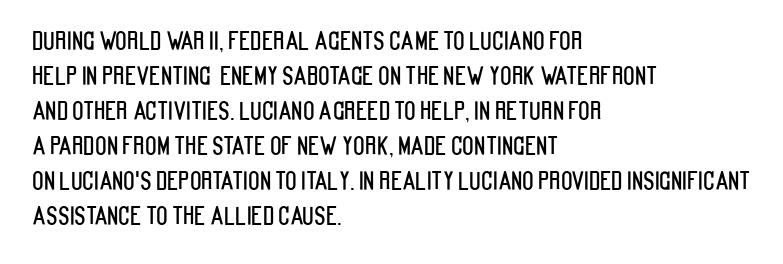
The image shows 24 px text type, upright; set left-aligned, normal line spacing (1.46x), normal letter spacing, not underlined.
